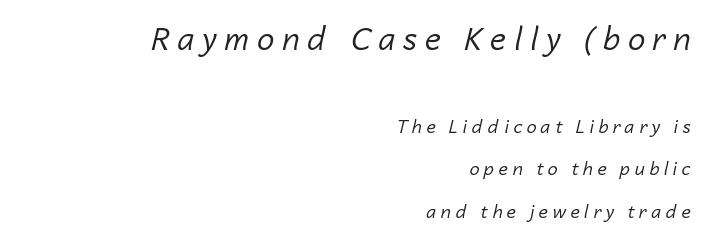
Q: Is the text bold? A: No.
Q: Is the text italic (slanted)? A: Yes, it leans right by about 14 degrees.
Q: Is the text underlined? A: No.
Q: How is the paragraph aligned? A: Right-aligned.
Q: Is the spacing between letters normal or unusually wide? A: Unusually wide.
Q: Is the spacing between lines tight, normal or loose? A: Loose.
Q: Which block of text is set in a larger size, the first (top) or the second (bottom)? A: The first (top) one.
Q: Width (condensed, normal, or wide)? A: Normal.
Q: Stroke contrast? A: Low.
Q: x-height? A: Medium.
Q: Monospaced? A: No.
